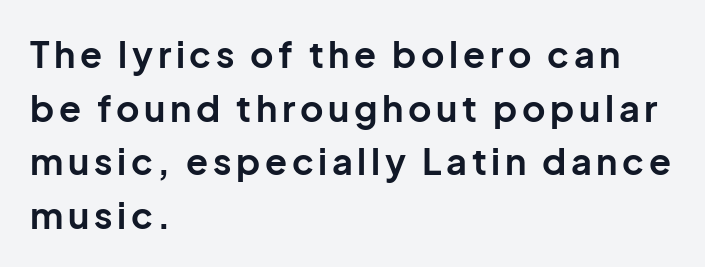
Emphasis by weight is at full strength: bold. A normal amount of white space separates one row of letters from the next. The font's upright variant was chosen for this text. The rendering anchors every line to the left-hand side. Unmarked baselines from the first word to the last. Observe the absence of serifs on each vertical stroke in this sample.
